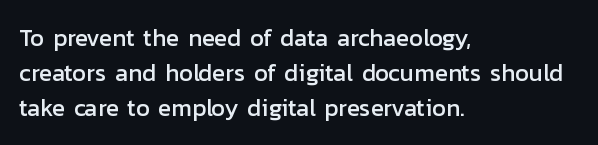
{"italic": "no", "underline": "no", "align": "left", "line_spacing": "normal", "line_spacing_ratio": 1.45, "letter_spacing": "normal", "letter_spacing_em": 0.0, "glyph_px": 24}
